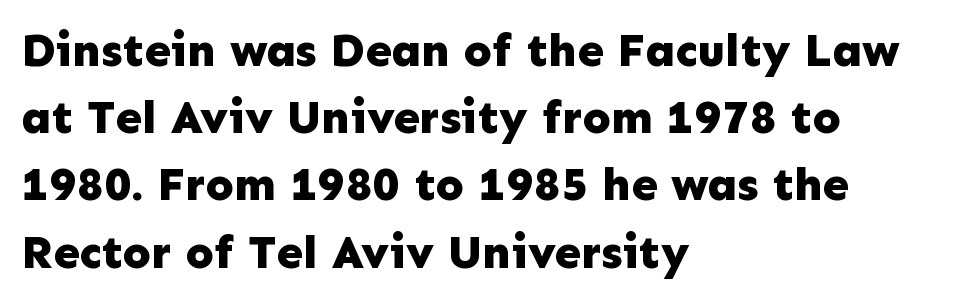
Each new line begins a customary step beneath the previous one. The typeface chosen for these lines omits serifs. Default kerning and tracking; the words read as compact shapes. The strip under each line holds only bare page. The text block is weighted toward the left margin, trailing off unevenly rightward.
